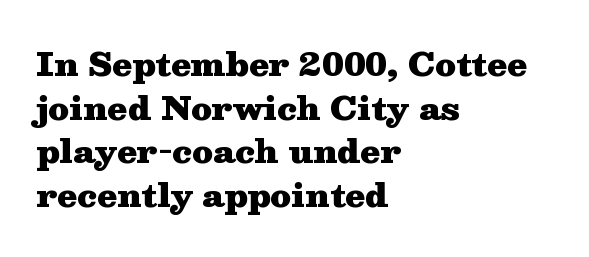
If you measured baseline to baseline, you'd find a middling distance. Typeset ragged right — the left edge is the straight one. Descender tails drop into unmarked territory. The gaps between neighbouring characters are ordinary and unremarkable. Notice how thick the strokes are: this is what a full bold looks like.
